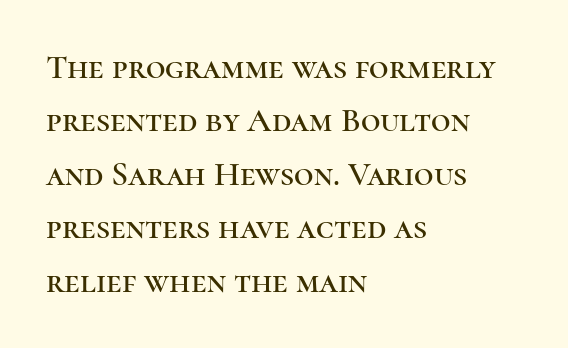
{"serif": "yes", "italic": "no", "width": "normal", "stroke_contrast": "high", "x_height": "medium", "monospaced": "no", "underline": "no", "align": "left", "line_spacing": "normal", "line_spacing_ratio": 1.57, "letter_spacing": "normal", "letter_spacing_em": 0.0, "glyph_px": 34}
